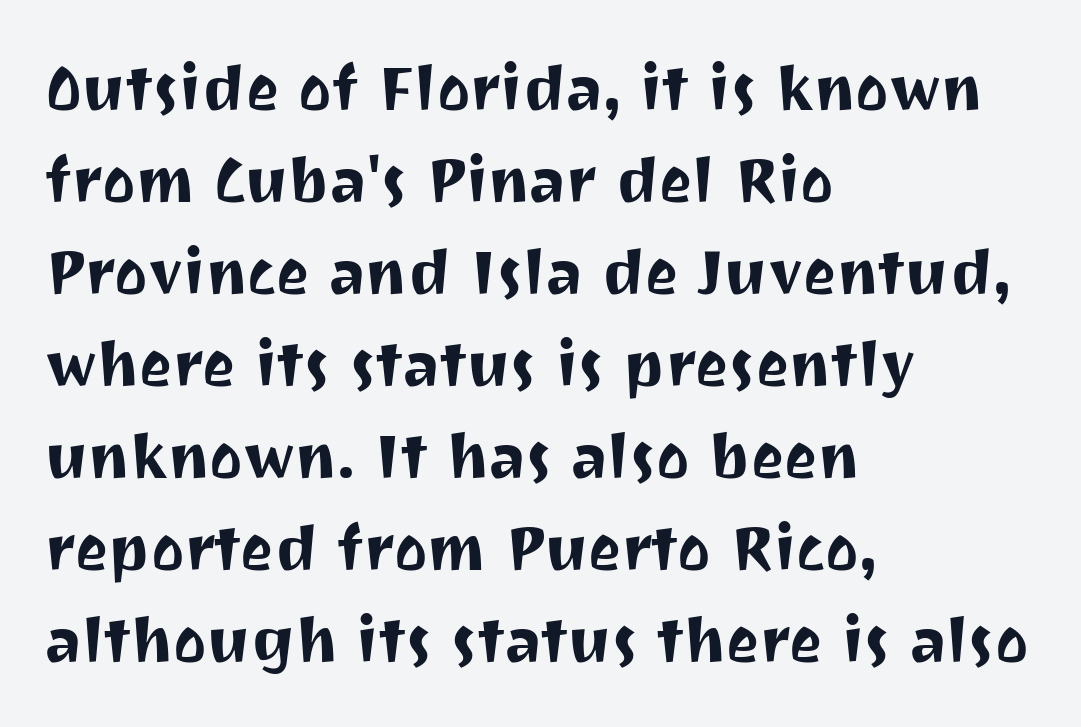
The image shows 63 px sans-serif type, upright; set left-aligned, normal line spacing (1.46x), normal letter spacing, not underlined; medium stroke contrast and a medium x-height.
